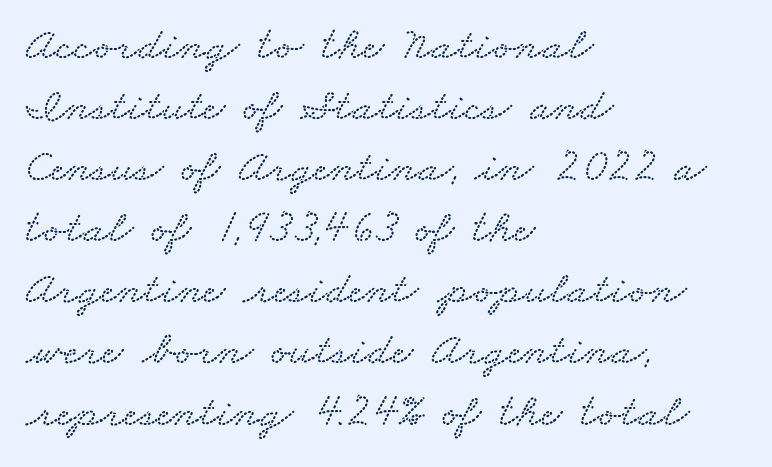
The rendering uses a moderate line-height, typical for paragraphs. These lines stack with their left ends in a neat column. Tracking here is standard; glyphs follow each other at the usual distance. Character widths vary here, with narrow letters taking less room than wide ones.
